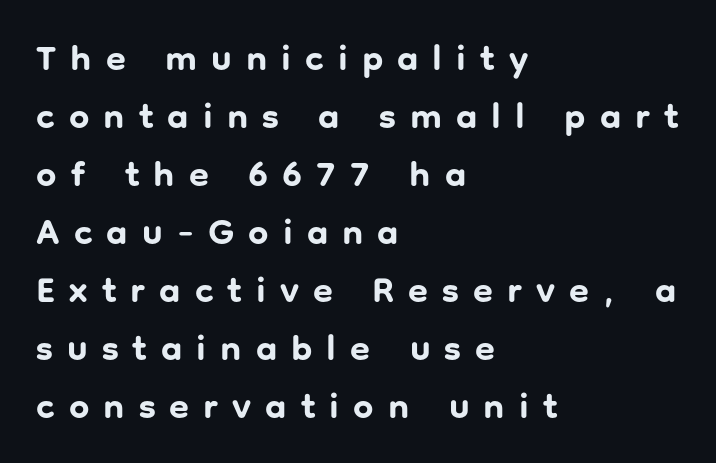
The image shows 36 px bold sans-serif type, upright; set left-aligned, normal line spacing (1.61x), unusually wide letter spacing (+0.39 em), not underlined; low stroke contrast and a medium x-height.
